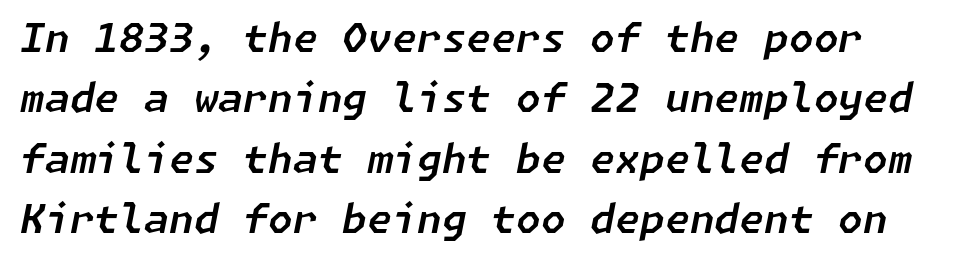
The image shows 40 px text type, italic (leaning right); set normal line spacing (1.51x), normal letter spacing, not underlined; low stroke contrast and a medium x-height.
